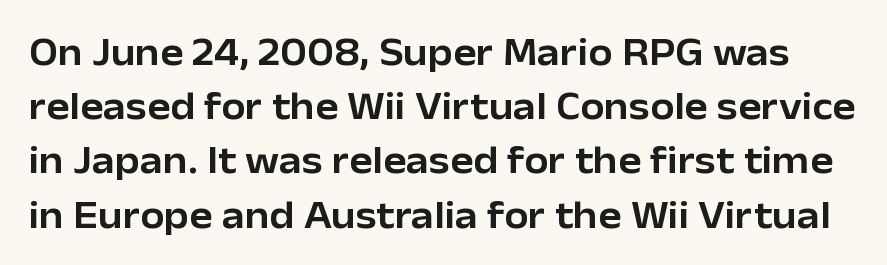
{"serif": "no", "italic": "no", "width": "normal", "stroke_contrast": "low", "x_height": "medium", "monospaced": "no", "underline": "no", "line_spacing": "normal", "line_spacing_ratio": 1.39, "letter_spacing": "normal", "letter_spacing_em": 0.0, "glyph_px": 39}
